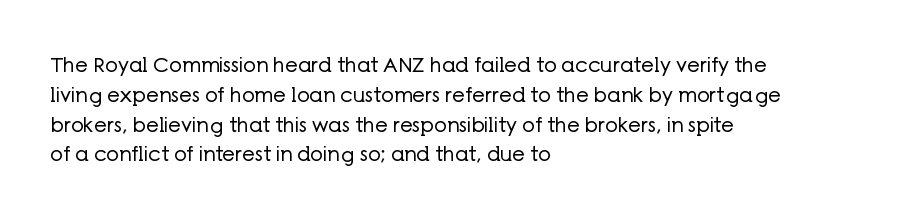
Rule under the text: the space is simply empty. Upright lettering throughout. This rendering leaves character spacing at its baseline value. If you drew a ruler down the left edge, every line would touch it. Is there much room between lines? A standard amount, neither cramped nor airy. This reads as an unemphasized weight, regular at the heaviest.
